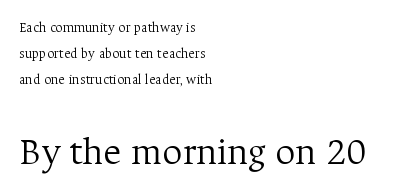
{"serif": "yes", "italic": "no", "bold": "no", "weight": "light", "width": "normal", "stroke_contrast": "medium", "x_height": "medium", "monospaced": "no", "underline": "no", "align": "left", "line_spacing_ratio": 1.85, "letter_spacing": "normal", "letter_spacing_em": 0.0, "larger_block": "second", "size_ratio": 2.79, "glyph_px": 39}
